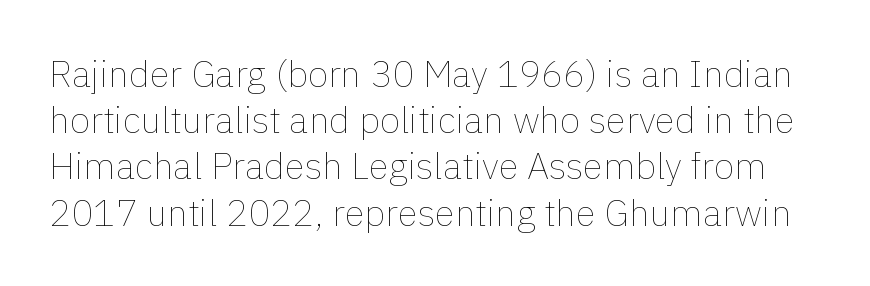
Q: Is the text bold? A: No.
Q: Is the text italic (slanted)? A: No, it is upright.
Q: Is the text underlined? A: No.
Q: Is the spacing between letters normal or unusually wide? A: Normal.
Q: Is the spacing between lines tight, normal or loose? A: Normal.
Q: Width (condensed, normal, or wide)? A: Normal.
Q: x-height? A: Medium.
Q: Monospaced? A: No.
